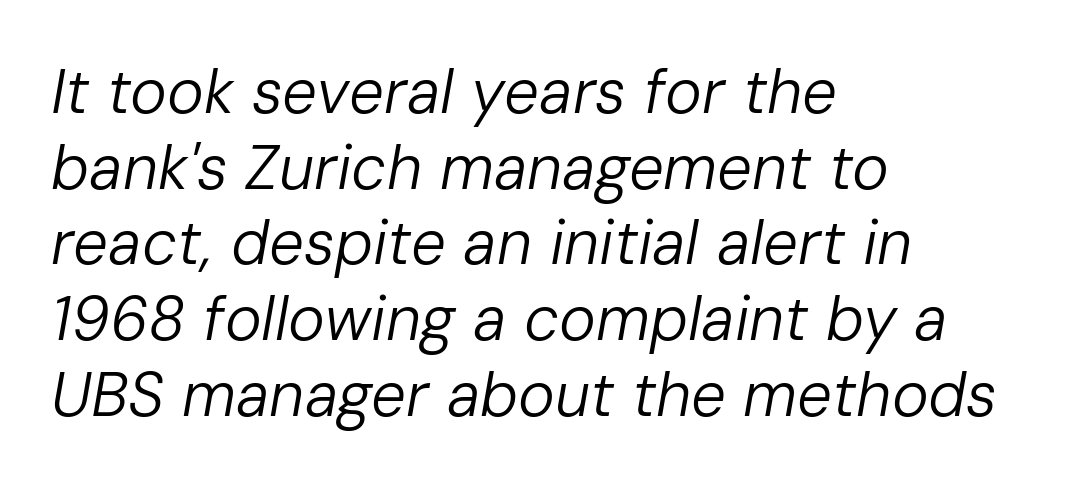
The image shows 62 px regular-weight type, italic (leaning right); set left-aligned, line spacing 1.22x, normal letter spacing, not underlined; low stroke contrast and a medium x-height.
